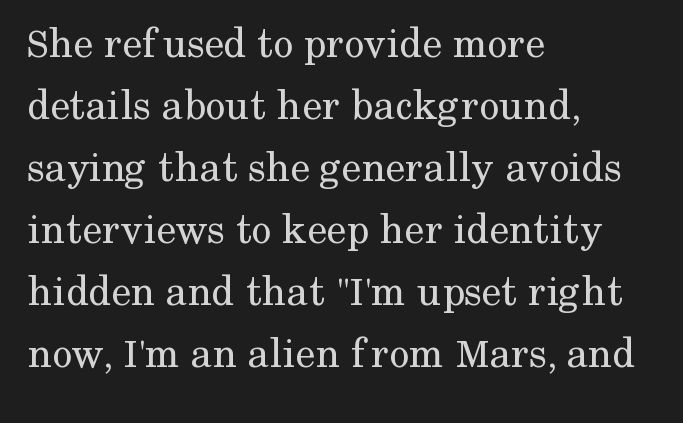
{"serif": "yes", "italic": "no", "bold": "no", "weight": "regular", "width": "normal", "stroke_contrast": "medium", "x_height": "medium", "monospaced": "no", "underline": "no", "align": "left", "line_spacing": "normal", "line_spacing_ratio": 1.41, "letter_spacing": "normal", "letter_spacing_em": 0.0, "glyph_px": 44}
